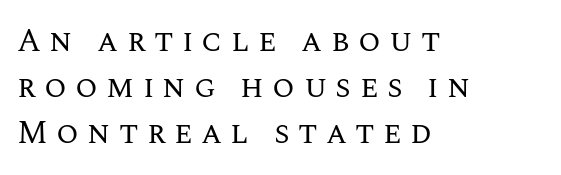
What's the leading like? Ordinary, nothing unusual. This is not heavy type; no bold has been used. Compared with typical body copy, the letter spacing here is much looser. A roman cut, with each character standing at attention. The lines are quadded left. Think of a printed novel: that variable character pitch is what you see here.
